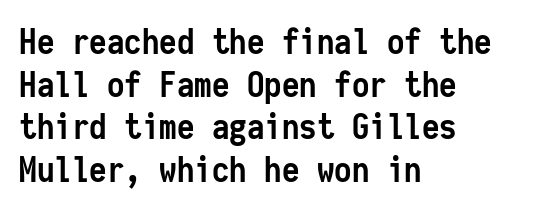
The gap between lines stays unmarked. Monospaced: the letters line up in strict vertical columns. These lines carry a lot of weight — the face is fully bold. Is there any slant? The stems are plumb. Layout note: lines flush left. These lines are composed in type without serifs.
